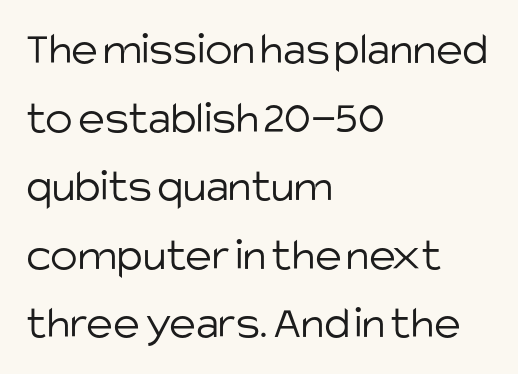
The image shows 46 px light sans-serif type, upright; set left-aligned, normal line spacing (1.49x), normal letter spacing, not underlined; low stroke contrast and a large x-height.
